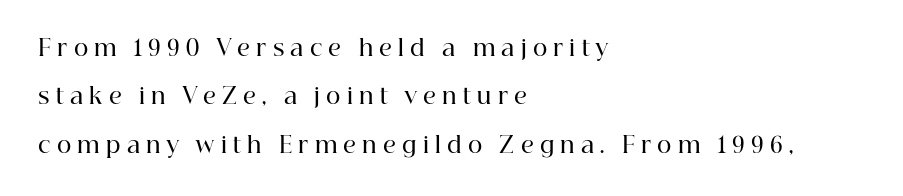
Q: Is the text bold? A: Semi-bold.
Q: Is the text italic (slanted)? A: No, it is upright.
Q: Is the text underlined? A: No.
Q: How is the paragraph aligned? A: Left-aligned.
Q: Is the spacing between letters normal or unusually wide? A: Unusually wide.
Q: Is the spacing between lines tight, normal or loose? A: Loose.
